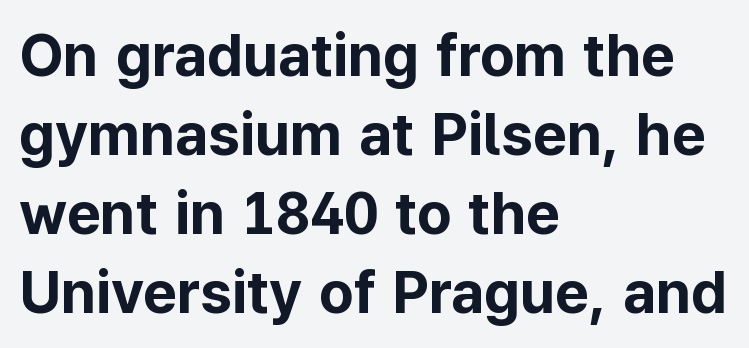
Emphasis by weight is at full strength: bold. How would I describe the line gaps? Plain and ordinary. You could call the tracking neutral — neither tight nor loose. Classification — sans serif. Check the space under the baseline: it is left empty. Character widths vary here, with narrow letters taking less room than wide ones.
